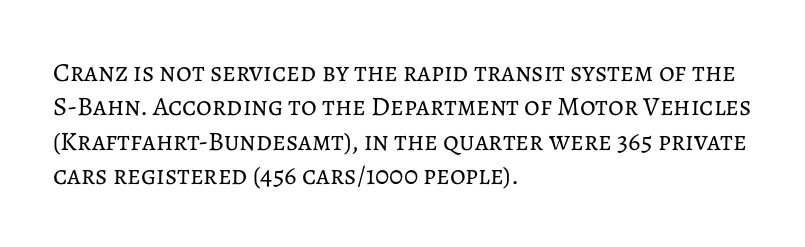
The image shows 27 px text type, upright; set left-aligned, normal line spacing (1.27x), normal letter spacing, not underlined.
